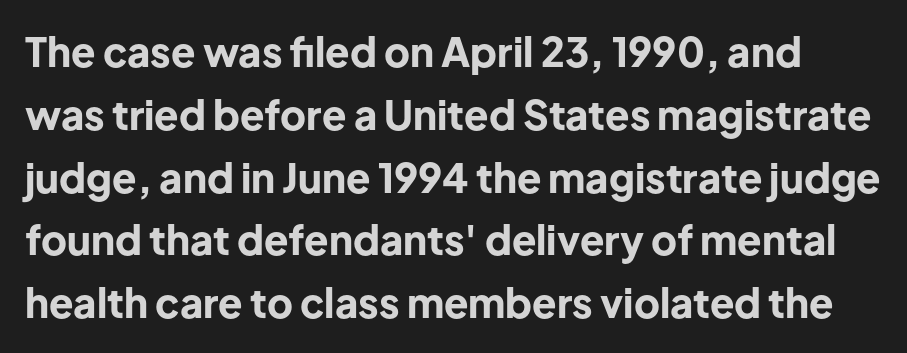
The image shows 40 px bold sans-serif type, upright; set normal line spacing (1.57x), normal letter spacing, not underlined; low stroke contrast and a medium x-height.
